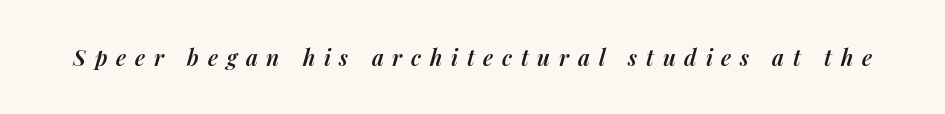
The image shows 22 px text type, italic (leaning right); set unusually wide letter spacing (+0.4 em), not underlined.
